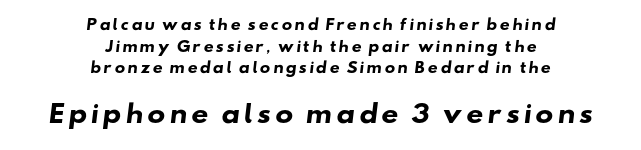
Descender tails drop into unmarked territory. The typesetter chose a symmetrical, centered arrangement here. Look at the glyph heights: the lower group is clearly the bigger setting. Compared with an ordinary text face, these strokes are far heavier — a full bold. Quick note: interline space is typical.
